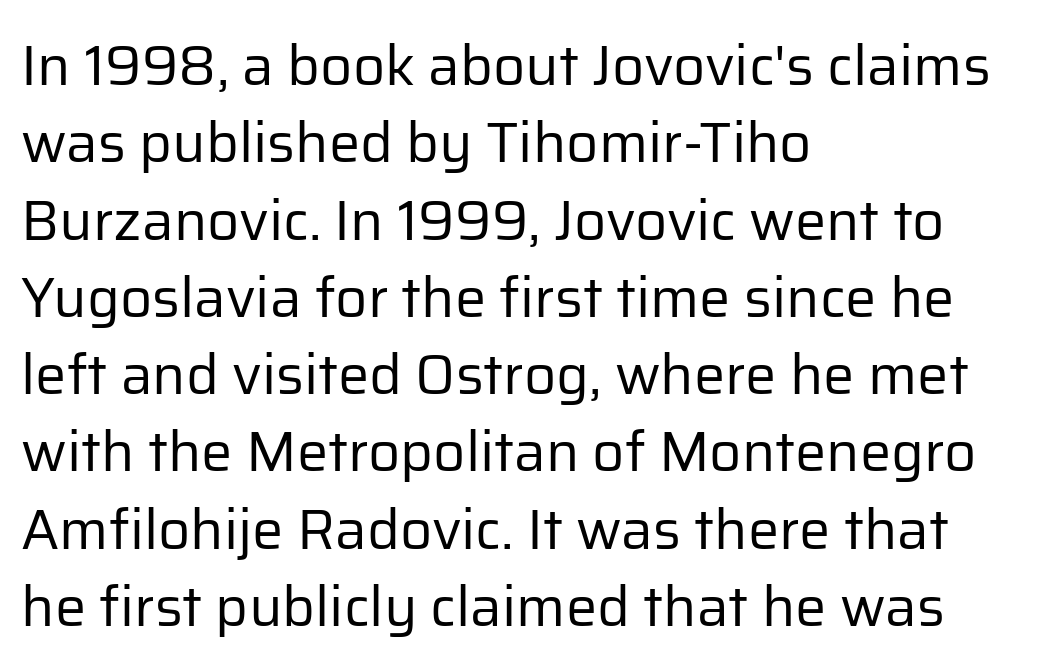
{"serif": "no", "italic": "no", "bold": "no", "weight": "regular", "width": "normal", "stroke_contrast": "low", "x_height": "medium", "monospaced": "no", "underline": "no", "align": "left", "line_spacing": "normal", "line_spacing_ratio": 1.38, "letter_spacing": "normal", "letter_spacing_em": 0.0, "glyph_px": 56}
